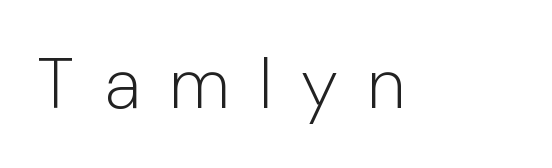
The image shows 71 px light sans-serif type, upright; set unusually wide letter spacing (+0.41 em), not underlined; low stroke contrast and a medium x-height.
